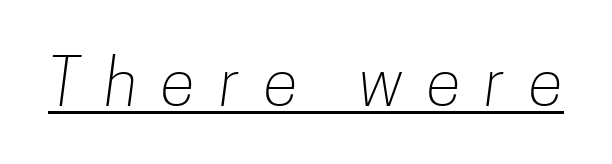
The image shows 64 px light, condensed sans-serif type; set unusually wide letter spacing (+0.38 em), underlined; low stroke contrast and a medium x-height.
